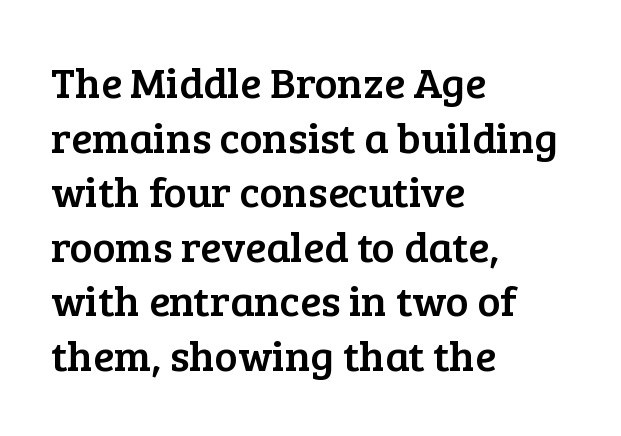
{"serif": "yes", "italic": "no", "width": "normal", "stroke_contrast": "low", "x_height": "medium", "monospaced": "no", "underline": "no", "align": "left", "line_spacing": "normal", "line_spacing_ratio": 1.27, "letter_spacing": "normal", "letter_spacing_em": 0.0, "glyph_px": 43}
